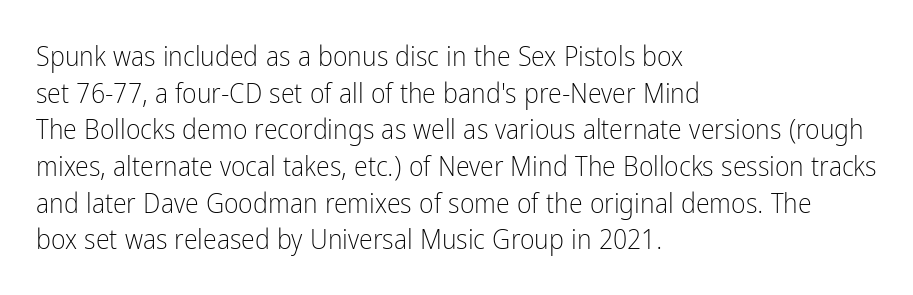
The letters advance in unequal steps, a hallmark of proportional type. Stems here are at most as thick as an everyday book face. The rendering anchors every line to the left-hand side. This is roman type, the default non-slanted kind.
